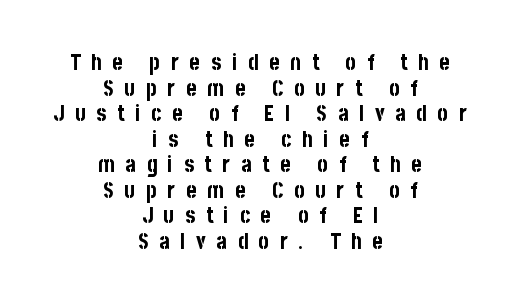
Q: Is the text bold? A: Yes.
Q: Is the text italic (slanted)? A: No, it is upright.
Q: Is the text underlined? A: No.
Q: How is the paragraph aligned? A: Centered.
Q: Is the spacing between letters normal or unusually wide? A: Unusually wide.
